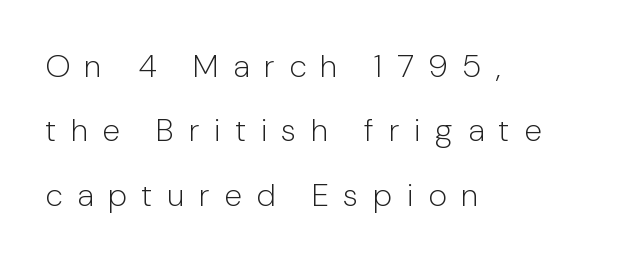
{"serif": "no", "italic": "no", "bold": "no", "weight": "light", "width": "normal", "stroke_contrast": "low", "x_height": "medium", "monospaced": "no", "underline": "no", "align": "left", "line_spacing": "loose", "line_spacing_ratio": 2.01, "letter_spacing": "wide", "letter_spacing_em": 0.45, "glyph_px": 32}
